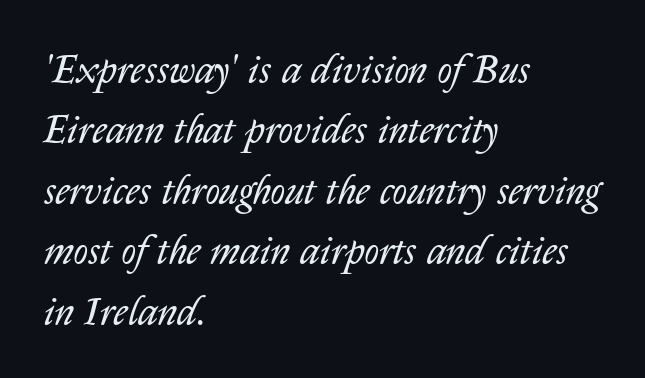
Words float on clear page, feet unadorned. Compared with typical paragraphs, the rows here are spaced about the same. In terms of posture, this sample is oblique. Words appear dense and cohesive because spacing is normal.
